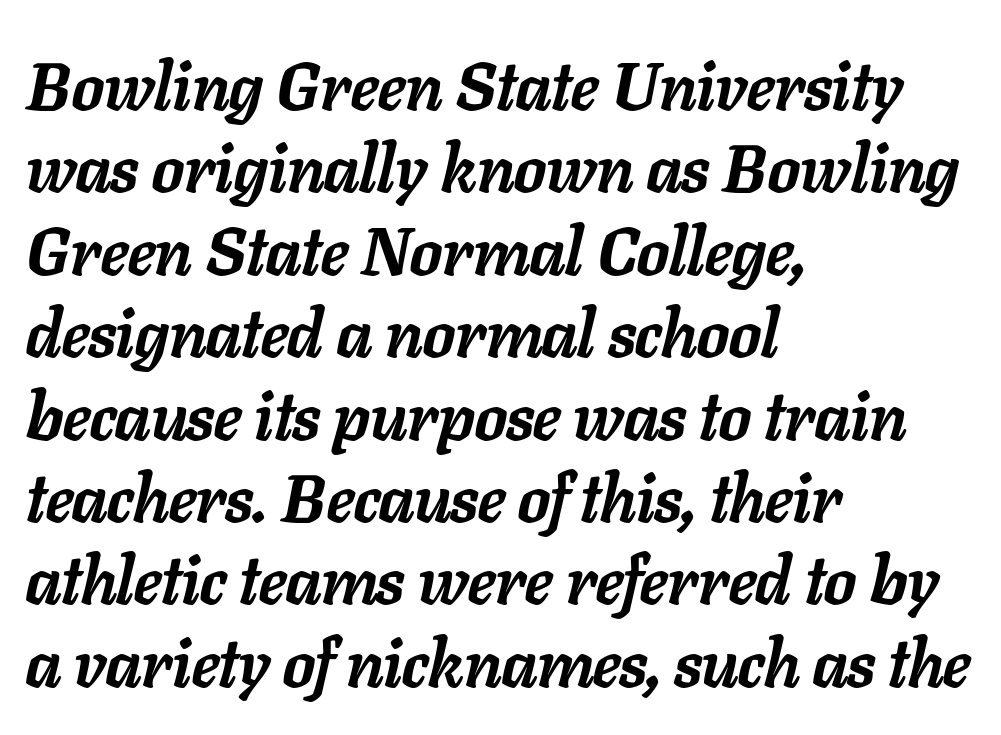
Letters rest on an invisible, unmarked baseline. The rendering applies a slant to the glyphs. If you drew a ruler down the left edge, every line would touch it. The sample has been set heavy, in full bold. The letterforms sit shoulder to shoulder at normal distance.
